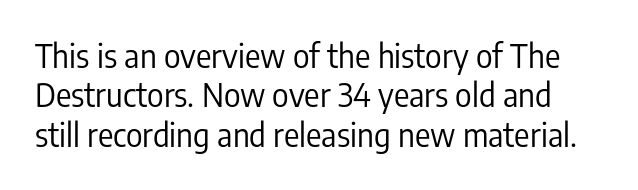
Q: Is the text bold? A: No.
Q: Is the text italic (slanted)? A: No, it is upright.
Q: Is the typeface a serif or a sans-serif typeface? A: Sans-serif.
Q: Is the text underlined? A: No.
Q: Is the spacing between letters normal or unusually wide? A: Normal.
Q: Width (condensed, normal, or wide)? A: Condensed.
Q: Stroke contrast? A: Low.
Q: x-height? A: Medium.
Q: Monospaced? A: No.
